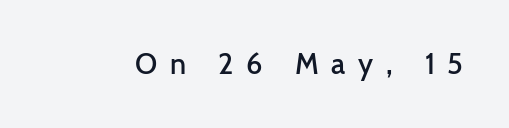
Q: Is the text bold? A: Semi-bold.
Q: Is the text italic (slanted)? A: No, it is upright.
Q: Is the typeface a serif or a sans-serif typeface? A: Sans-serif.
Q: Is the text underlined? A: No.
Q: Is the spacing between letters normal or unusually wide? A: Unusually wide.
Q: Width (condensed, normal, or wide)? A: Normal.
Q: Stroke contrast? A: Low.
Q: x-height? A: Medium.
Q: Monospaced? A: No.
